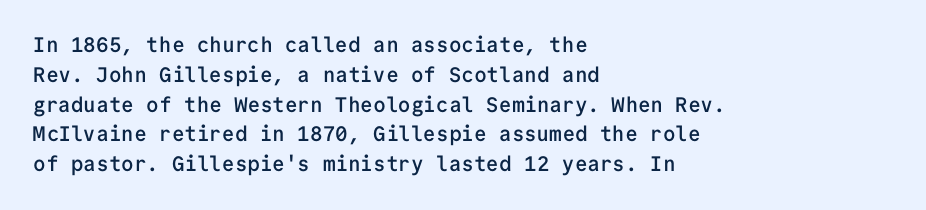
{"italic": "no", "bold": "semi", "underline": "no", "align": "left", "line_spacing": "normal", "line_spacing_ratio": 1.42, "letter_spacing": "normal", "letter_spacing_em": 0.0, "glyph_px": 21}
